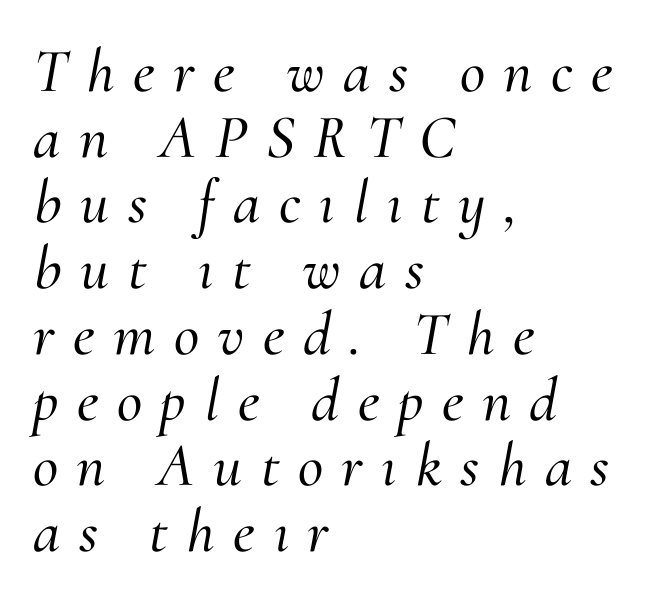
Q: Is the text italic (slanted)? A: Yes, it leans right by about 10 degrees.
Q: Is the typeface a serif or a sans-serif typeface? A: Serif.
Q: Is the text underlined? A: No.
Q: How is the paragraph aligned? A: Left-aligned.
Q: Is the spacing between letters normal or unusually wide? A: Unusually wide.
Q: Is the spacing between lines tight, normal or loose? A: Tight.
Q: Width (condensed, normal, or wide)? A: Normal.
Q: Stroke contrast? A: Medium.
Q: x-height? A: Small.
Q: Monospaced? A: No.
